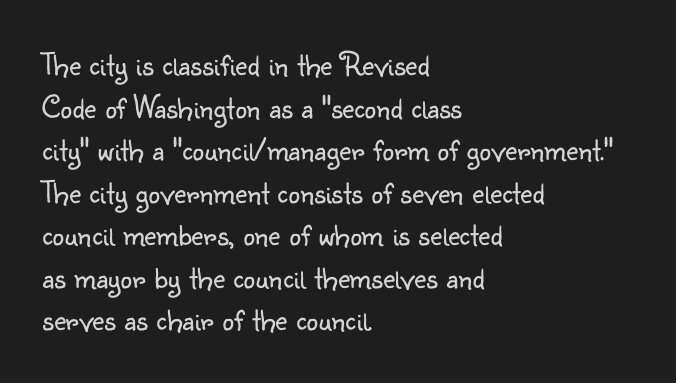
Q: Is the text bold? A: No.
Q: Is the text italic (slanted)? A: No, it is upright.
Q: Is the typeface a serif or a sans-serif typeface? A: Sans-serif.
Q: Is the text underlined? A: No.
Q: How is the paragraph aligned? A: Left-aligned.
Q: Is the spacing between letters normal or unusually wide? A: Normal.
Q: Is the spacing between lines tight, normal or loose? A: Normal.
Q: Width (condensed, normal, or wide)? A: Normal.
Q: Stroke contrast? A: Low.
Q: x-height? A: Small.
Q: Monospaced? A: No.
